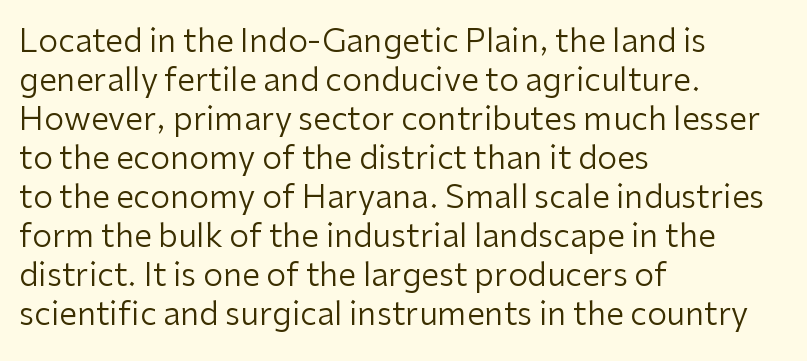
Q: Is the text bold? A: No.
Q: Is the text italic (slanted)? A: No, it is upright.
Q: Is the typeface a serif or a sans-serif typeface? A: Sans-serif.
Q: Is the text underlined? A: No.
Q: How is the paragraph aligned? A: Left-aligned.
Q: Is the spacing between letters normal or unusually wide? A: Normal.
Q: Width (condensed, normal, or wide)? A: Normal.
Q: Stroke contrast? A: Low.
Q: x-height? A: Medium.
Q: Monospaced? A: No.
